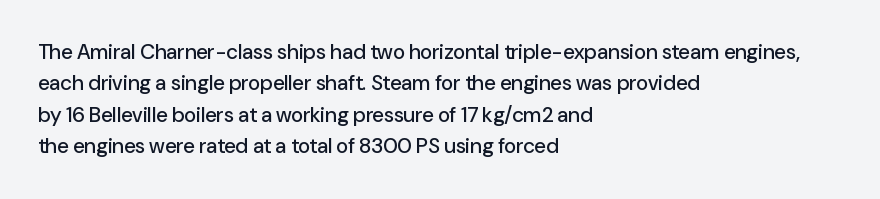
Unmarked baselines from the first word to the last. Every character sits straight up, as roman type does. The lines in this sample share a left origin and differ only in where they stop. Summary of vertical rhythm: regular, with standard interline spacing. Inter-character spacing is left at the font's built-in metrics.
